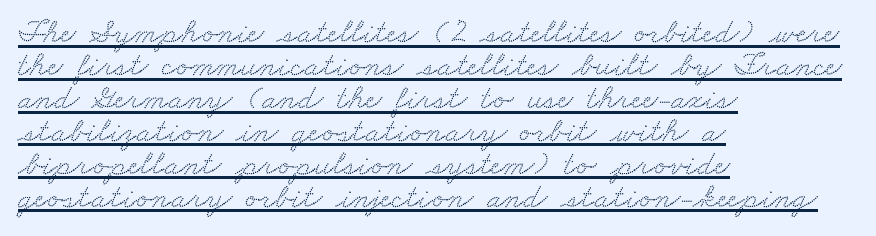
Q: Is the typeface a serif or a sans-serif typeface? A: Serif.
Q: Is the text underlined? A: Yes.
Q: How is the paragraph aligned? A: Left-aligned.
Q: Is the spacing between letters normal or unusually wide? A: Normal.
Q: Is the spacing between lines tight, normal or loose? A: Tight.
Q: Width (condensed, normal, or wide)? A: Wide.
Q: Stroke contrast? A: Low.
Q: x-height? A: Small.
Q: Monospaced? A: No.
